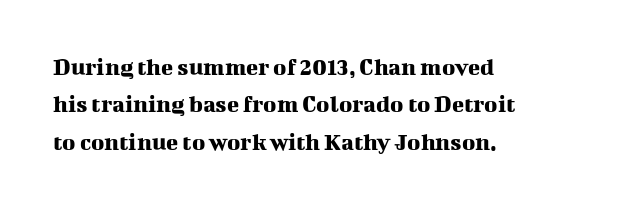
{"italic": "no", "underline": "no", "align": "left", "line_spacing": "normal", "line_spacing_ratio": 1.5, "letter_spacing": "normal", "letter_spacing_em": 0.0, "glyph_px": 25}
